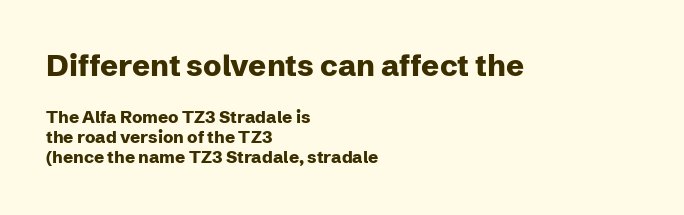
Character widths vary here, with narrow letters taking less room than wide ones. A typesetter would mark this as roman, not italic. Spacing between characters is what you'd get straight out of the box. A sans-serif font was chosen for this passage.
